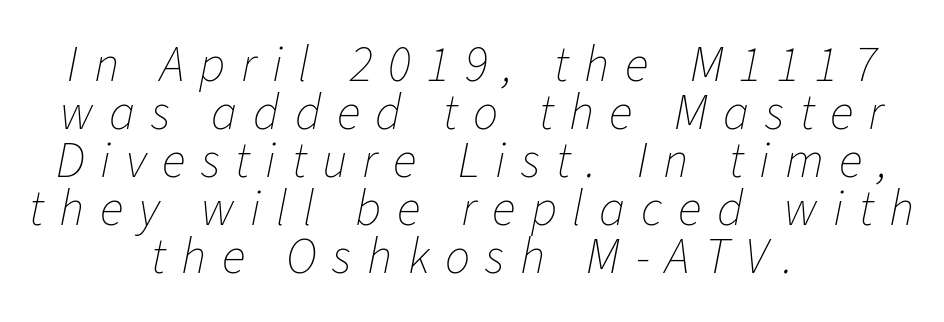
Do the characters align in a grid? No, the font is proportional. Letters have the restrained weight of plain body copy at most. Letter spacing: wide. Compared with ordinary roman type, these characters are visibly tilted.
